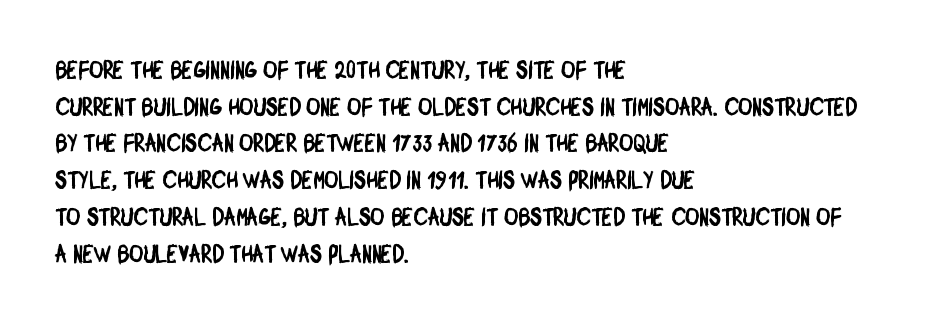
Q: Is the text underlined? A: No.
Q: How is the paragraph aligned? A: Left-aligned.
Q: Is the spacing between letters normal or unusually wide? A: Normal.
Q: Is the spacing between lines tight, normal or loose? A: Normal.
